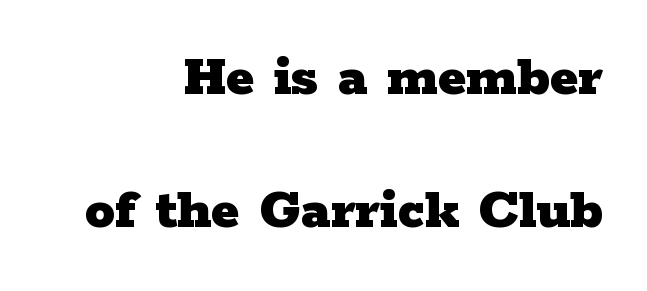
Tracking here is standard; glyphs follow each other at the usual distance. Underlining? Definitely not there. Note the varied advance widths — an 'i' is clearly narrower than an 'm'. This sample uses a serif face. The letters are bold, with thick, heavy strokes. It's the straight-up-and-down kind of type.
